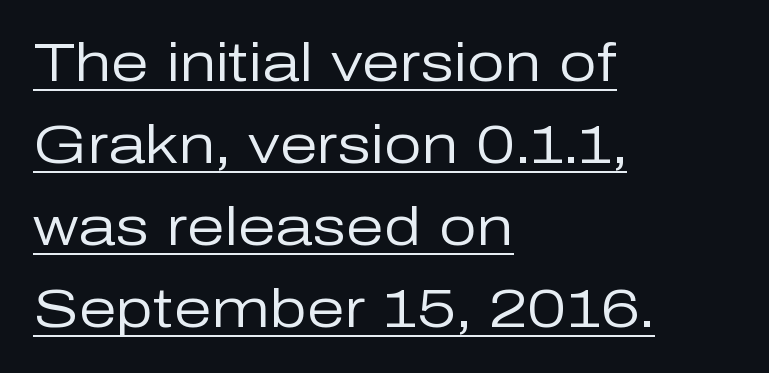
The image shows 54 px regular-weight sans-serif type, upright; set left-aligned, normal line spacing (1.52x), normal letter spacing, underlined; low stroke contrast and a medium x-height.
